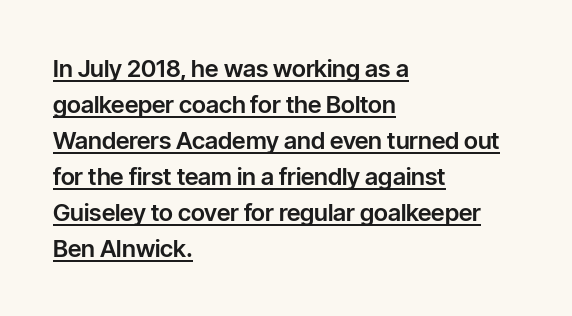
{"italic": "no", "underline": "yes", "align": "left", "line_spacing": "normal", "line_spacing_ratio": 1.5, "letter_spacing": "normal", "letter_spacing_em": 0.0, "glyph_px": 24}
